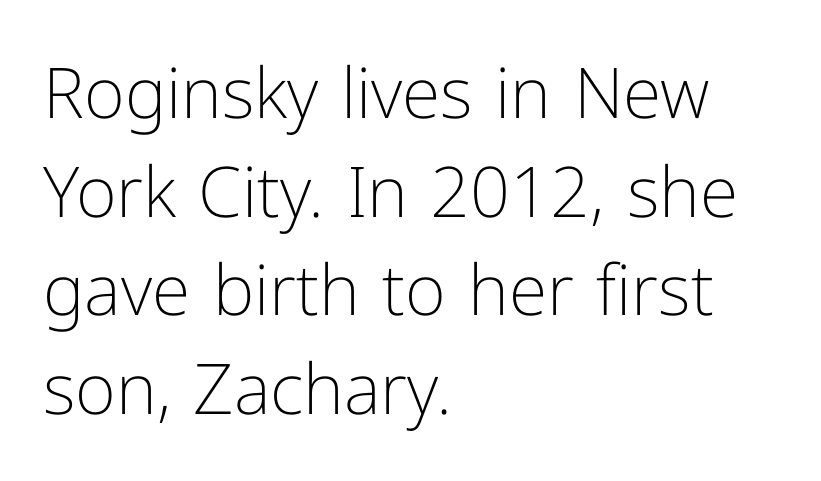
{"serif": "no", "italic": "no", "bold": "no", "weight": "light", "width": "normal", "stroke_contrast": "low", "x_height": "medium", "monospaced": "no", "underline": "no", "align": "left", "line_spacing": "normal", "line_spacing_ratio": 1.41, "letter_spacing": "normal", "letter_spacing_em": 0.0, "glyph_px": 70}
